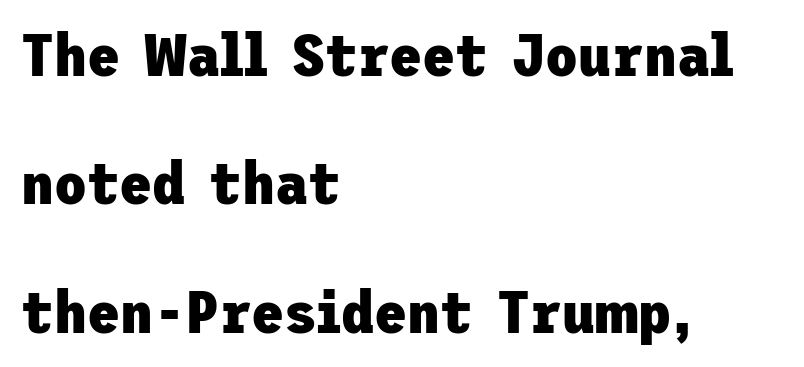
Students, this is bold: see how much ink each stroke carries. Posture: upright roman. Observe the ordinary spacing: letters are neighbours, not strangers. Underline: absent. Students, observe: this is what heavily led, spacious text looks like. The paragraph has a hard left edge and a soft right edge.
